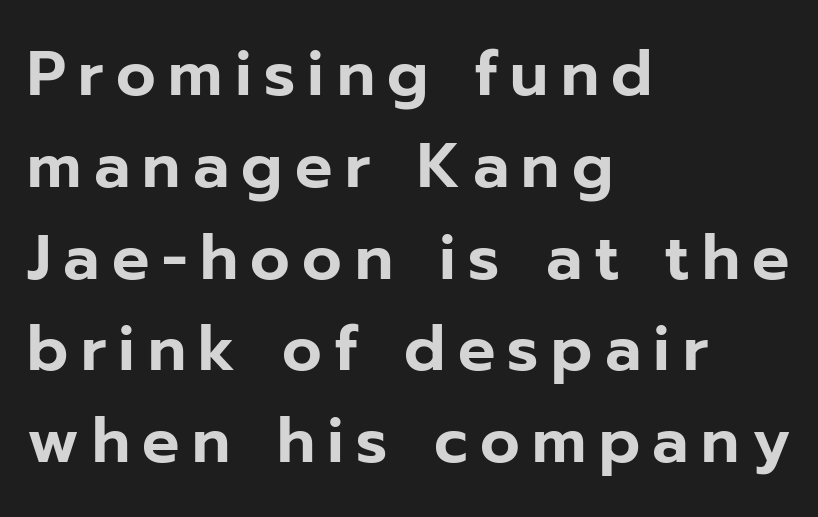
The image shows 62 px sans-serif type, upright; set left-aligned, normal line spacing (1.48x), unusually wide letter spacing (+0.2 em), not underlined; low stroke contrast and a medium x-height.
